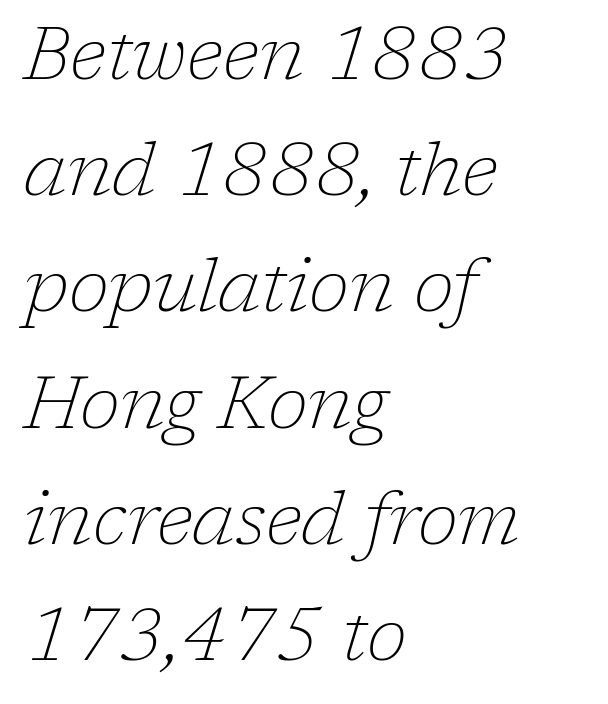
The image shows 74 px thin serif type, italic (leaning right); set left-aligned, normal line spacing (1.57x), normal letter spacing, not underlined; low stroke contrast and a medium x-height.
